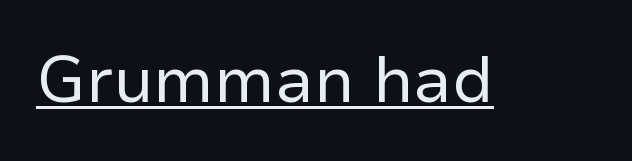
Note the varied advance widths — an 'i' is clearly narrower than an 'm'. Do the letters lean? They stand straight. Students, note that the glyphs here touch the page at normal intervals. Serifs: no, the terminals of the letterforms are clean. A typographer would call this underscored text. Weight: regular or lighter.
